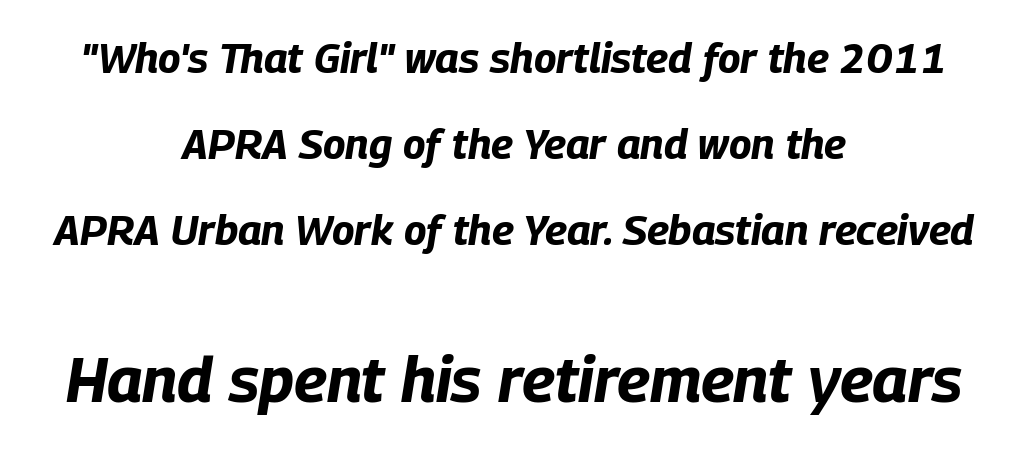
Q: Is the text bold? A: Yes.
Q: Is the text italic (slanted)? A: Yes, it leans right by about 9 degrees.
Q: Is the text underlined? A: No.
Q: How is the paragraph aligned? A: Centered.
Q: Is the spacing between letters normal or unusually wide? A: Normal.
Q: Is the spacing between lines tight, normal or loose? A: Loose.
Q: Which block of text is set in a larger size, the first (top) or the second (bottom)? A: The second (bottom) one.
Q: Width (condensed, normal, or wide)? A: Condensed.
Q: Stroke contrast? A: Low.
Q: x-height? A: Large.
Q: Monospaced? A: No.
